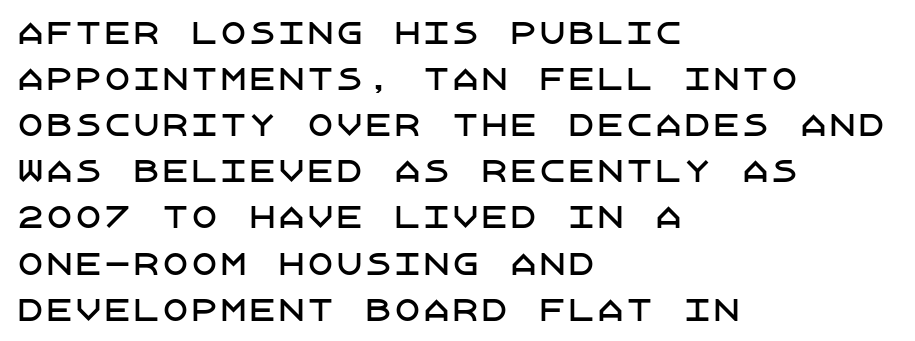
Q: Is the text italic (slanted)? A: No, it is upright.
Q: Is the typeface a serif or a sans-serif typeface? A: Sans-serif.
Q: Is the text underlined? A: No.
Q: How is the paragraph aligned? A: Left-aligned.
Q: Is the spacing between letters normal or unusually wide? A: Normal.
Q: Is the spacing between lines tight, normal or loose? A: Normal.
Q: Width (condensed, normal, or wide)? A: Normal.
Q: Stroke contrast? A: Low.
Q: x-height? A: Large.
